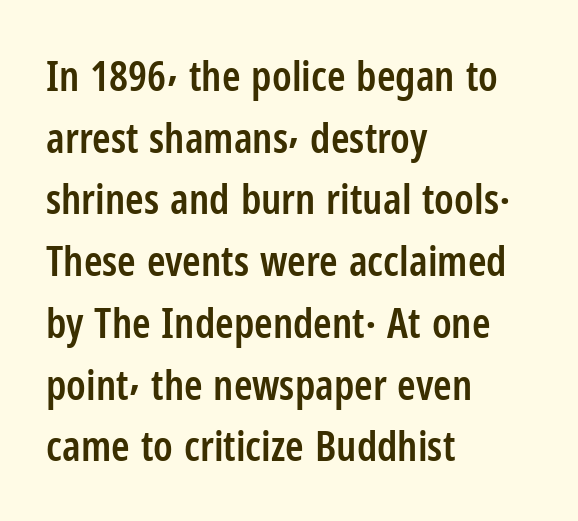
{"serif": "no", "italic": "no", "bold": "semi", "weight": "semibold", "width": "condensed", "stroke_contrast": "low", "x_height": "medium", "monospaced": "no", "underline": "no", "align": "left", "line_spacing": "normal", "line_spacing_ratio": 1.47, "letter_spacing": "normal", "letter_spacing_em": 0.0, "glyph_px": 42}
